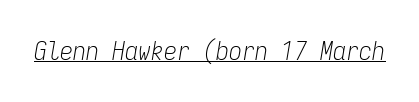
{"italic": "yes", "lean": "right", "slant_degrees": 9, "bold": "no", "underline": "yes", "letter_spacing": "normal", "letter_spacing_em": 0.0, "glyph_px": 26}
